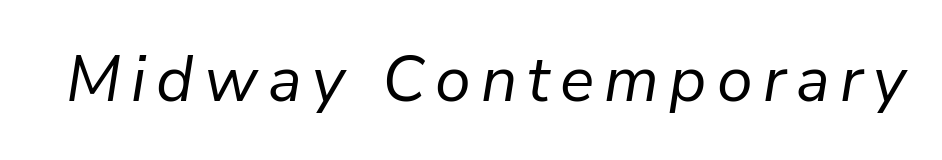
Nothing heavy about these letters — not bold at all. The text carries the slant typical of an italic or oblique font. The rendering uses natural spacing where letterforms have individual widths. A clean baseline with only descenders dipping below it.
